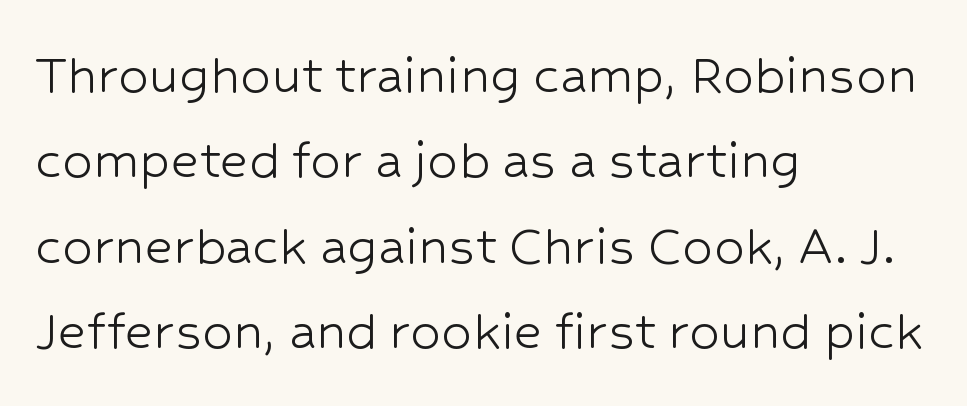
Interline gaps are of average width in this sample. Stroke thickness stays within the range of a standard reading face or lighter. The zone under the glyphs is completely vacant. You could not count columns in this text — the font is proportionally spaced.
